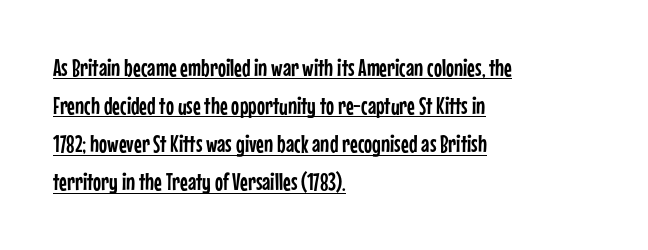
The image shows 24 px text type, upright; set left-aligned, normal line spacing (1.59x), normal letter spacing, underlined.
